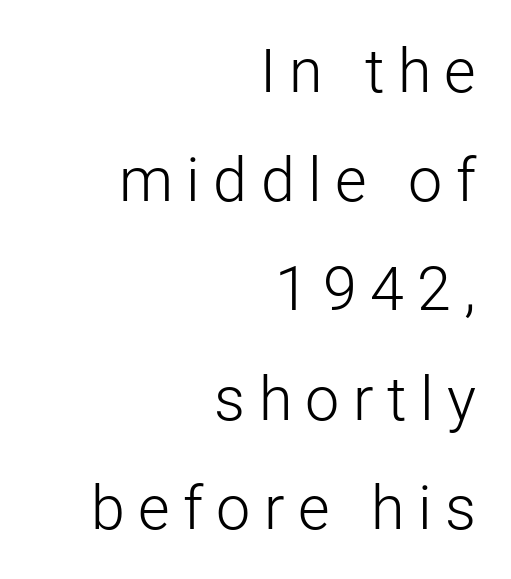
Q: Is the text bold? A: No.
Q: Is the text italic (slanted)? A: No, it is upright.
Q: Is the typeface a serif or a sans-serif typeface? A: Sans-serif.
Q: Is the text underlined? A: No.
Q: How is the paragraph aligned? A: Right-aligned.
Q: Is the spacing between letters normal or unusually wide? A: Unusually wide.
Q: Width (condensed, normal, or wide)? A: Normal.
Q: Stroke contrast? A: Low.
Q: x-height? A: Medium.
Q: Monospaced? A: No.
